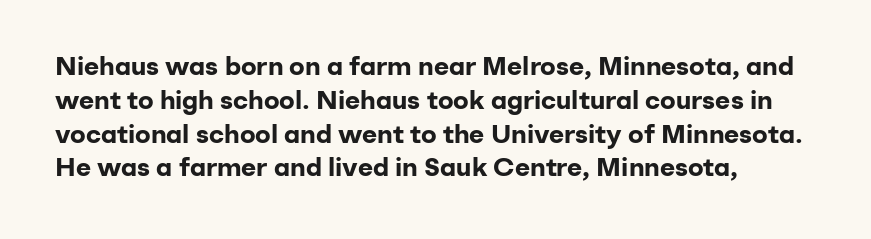
{"italic": "no", "bold": "yes", "underline": "no", "align": "left", "line_spacing": "normal", "line_spacing_ratio": 1.3, "letter_spacing": "normal", "letter_spacing_em": 0.0, "glyph_px": 26}
